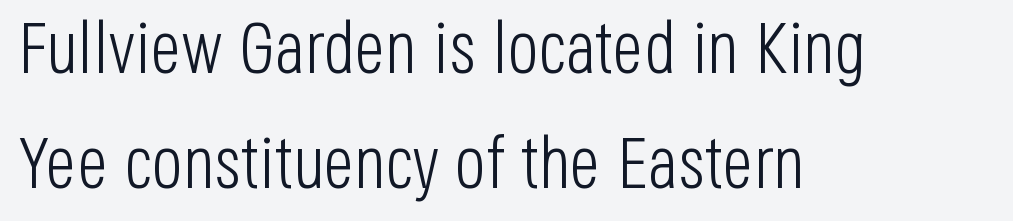
{"serif": "no", "italic": "no", "bold": "no", "weight": "light", "width": "condensed", "stroke_contrast": "low", "x_height": "large", "monospaced": "no", "underline": "no", "align": "left", "line_spacing": "normal", "line_spacing_ratio": 1.58, "letter_spacing": "normal", "letter_spacing_em": 0.0, "glyph_px": 73}
